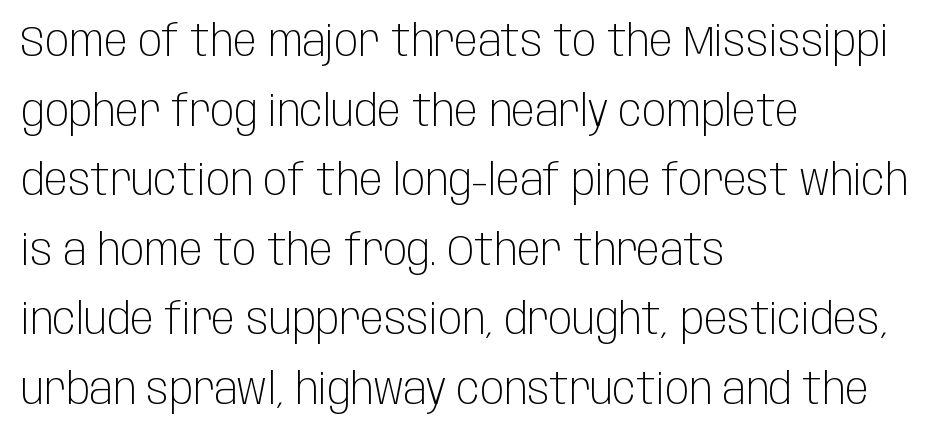
The image shows 44 px light, condensed sans-serif type, upright; set left-aligned, normal line spacing (1.58x), normal letter spacing, not underlined; low stroke contrast and a large x-height.
